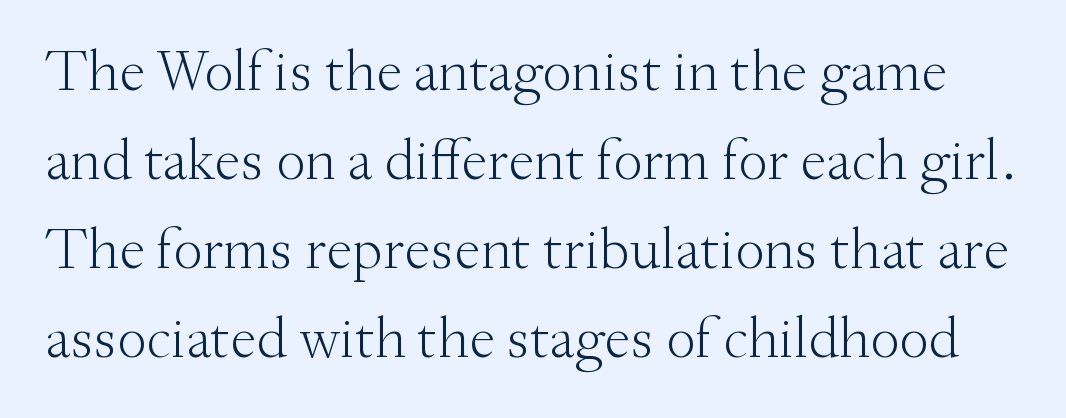
Students, observe: this is what conventionally led text looks like. Stem width sits at or under what a default text font uses. Are there feet on the stems? There are — it's a serif. Posture: straight, roman, zero tilt. A bare baseline throughout the passage. Observe the ordinary spacing: letters are neighbours, not strangers.
